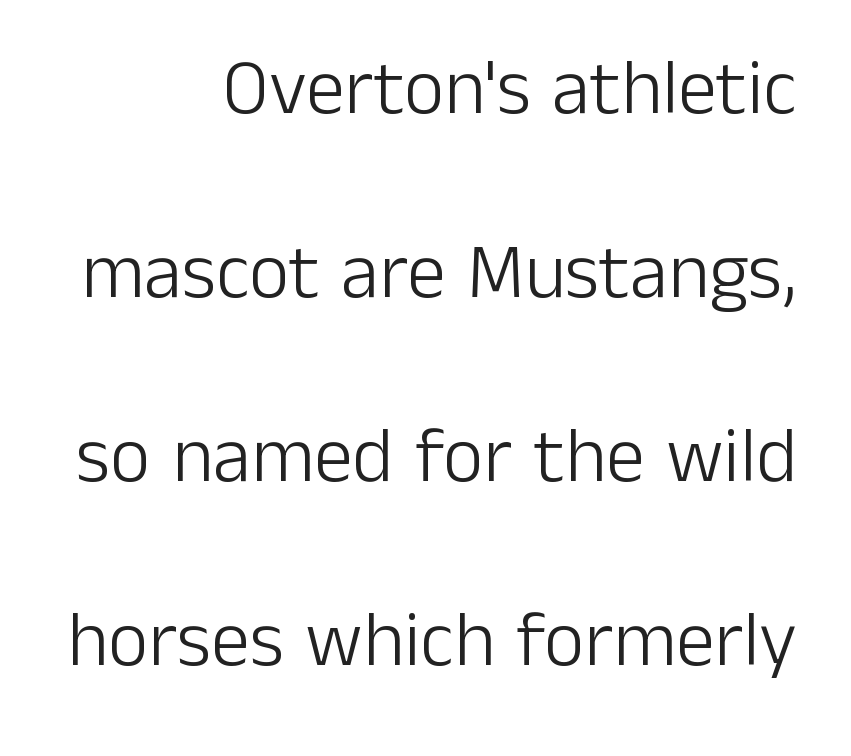
The image shows 78 px light sans-serif type, upright; set right-aligned, loose line spacing (2.36x), normal letter spacing, not underlined; low stroke contrast and a medium x-height.
